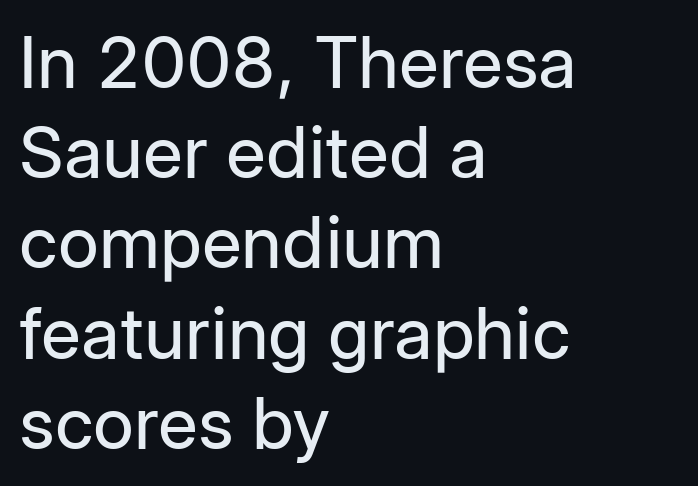
The image shows 71 px regular-weight sans-serif type, upright; set left-aligned, normal line spacing (1.27x), normal letter spacing, not underlined; low stroke contrast and a medium x-height.
